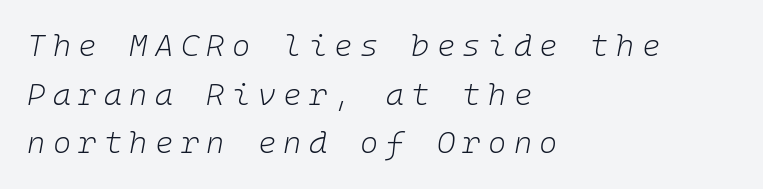
Q: Is the text bold? A: No.
Q: Is the text italic (slanted)? A: Yes, it leans right by about 10 degrees.
Q: Is the text underlined? A: No.
Q: How is the paragraph aligned? A: Left-aligned.
Q: Is the spacing between letters normal or unusually wide? A: Unusually wide.
Q: Is the spacing between lines tight, normal or loose? A: Normal.
Q: Width (condensed, normal, or wide)? A: Normal.
Q: Stroke contrast? A: Low.
Q: x-height? A: Medium.
Q: Monospaced? A: Yes.
